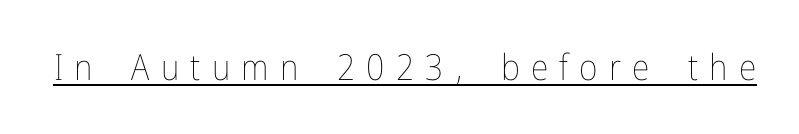
Q: Is the text bold? A: No.
Q: Is the text italic (slanted)? A: No, it is upright.
Q: Is the text underlined? A: Yes.
Q: Is the spacing between letters normal or unusually wide? A: Unusually wide.
Q: Width (condensed, normal, or wide)? A: Condensed.
Q: Stroke contrast? A: Low.
Q: x-height? A: Medium.
Q: Monospaced? A: No.
